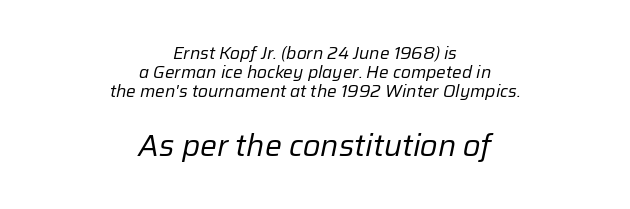
Q: Is the text bold? A: No.
Q: Is the text italic (slanted)? A: Yes, it leans right by about 12 degrees.
Q: Is the text underlined? A: No.
Q: How is the paragraph aligned? A: Centered.
Q: Is the spacing between letters normal or unusually wide? A: Normal.
Q: Is the spacing between lines tight, normal or loose? A: Tight.
Q: Which block of text is set in a larger size, the first (top) or the second (bottom)? A: The second (bottom) one.
Q: Width (condensed, normal, or wide)? A: Normal.
Q: Stroke contrast? A: Low.
Q: x-height? A: Medium.
Q: Monospaced? A: No.
